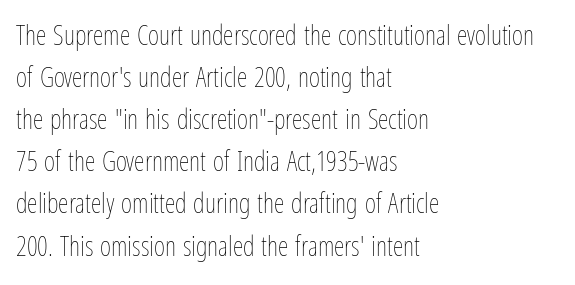
Q: Is the text bold? A: No.
Q: Is the text italic (slanted)? A: No, it is upright.
Q: Is the text underlined? A: No.
Q: How is the paragraph aligned? A: Left-aligned.
Q: Is the spacing between letters normal or unusually wide? A: Normal.
Q: Is the spacing between lines tight, normal or loose? A: Normal.
